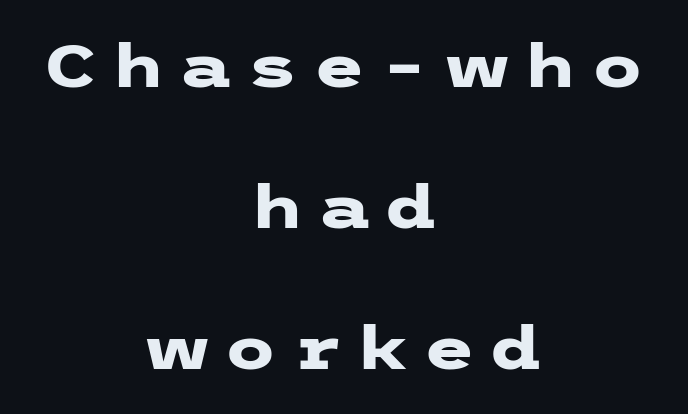
Q: Is the text bold? A: Yes.
Q: Is the text italic (slanted)? A: No, it is upright.
Q: Is the typeface a serif or a sans-serif typeface? A: Sans-serif.
Q: Is the text underlined? A: No.
Q: How is the paragraph aligned? A: Centered.
Q: Is the spacing between letters normal or unusually wide? A: Unusually wide.
Q: Is the spacing between lines tight, normal or loose? A: Loose.
Q: Width (condensed, normal, or wide)? A: Wide.
Q: Stroke contrast? A: Low.
Q: x-height? A: Medium.
